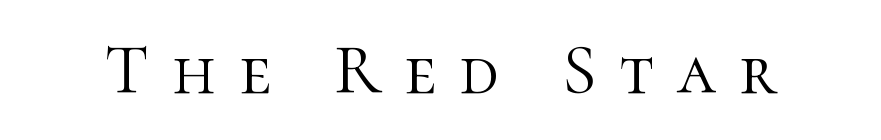
{"serif": "yes", "italic": "no", "bold": "no", "weight": "light", "width": "normal", "stroke_contrast": "high", "x_height": "medium", "monospaced": "no", "underline": "no", "letter_spacing": "wide", "letter_spacing_em": 0.33, "glyph_px": 70}
